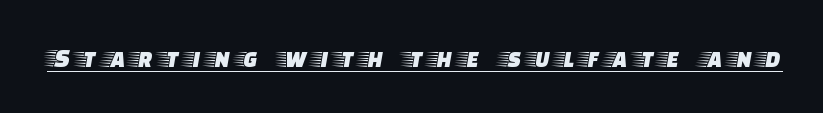
Is this a sans? No — the strokes have serifs. This sample carries an underscore along the baseline area. You could not count columns in this text — the font is proportionally spaced. Here the glyphs are tracked loosely, breaking word shapes into spaced letters.
